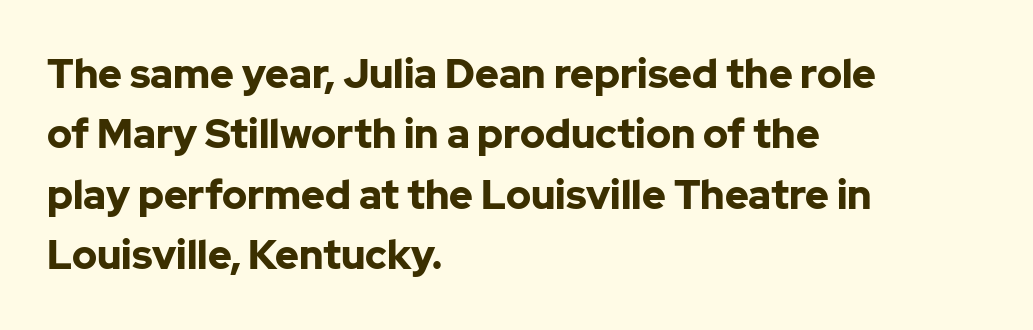
{"serif": "no", "italic": "no", "bold": "yes", "weight": "bold", "width": "normal", "stroke_contrast": "low", "x_height": "medium", "monospaced": "no", "underline": "no", "align": "left", "line_spacing": "normal", "line_spacing_ratio": 1.51, "letter_spacing": "normal", "letter_spacing_em": 0.0, "glyph_px": 40}
